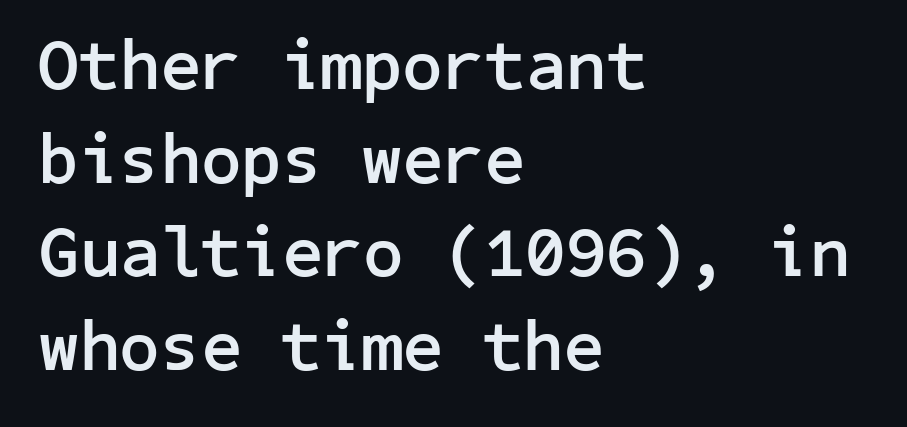
Q: Is the text bold? A: Yes.
Q: Is the text italic (slanted)? A: No, it is upright.
Q: Is the typeface a serif or a sans-serif typeface? A: Sans-serif.
Q: Is the text underlined? A: No.
Q: How is the paragraph aligned? A: Left-aligned.
Q: Is the spacing between letters normal or unusually wide? A: Normal.
Q: Is the spacing between lines tight, normal or loose? A: Normal.
Q: Width (condensed, normal, or wide)? A: Normal.
Q: Stroke contrast? A: Low.
Q: x-height? A: Medium.
